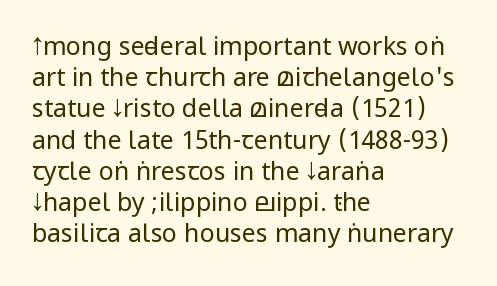
{"italic": "no", "bold": "no", "underline": "no", "align": "left", "line_spacing": "normal", "line_spacing_ratio": 1.25, "letter_spacing": "normal", "letter_spacing_em": 0.0, "glyph_px": 25}
